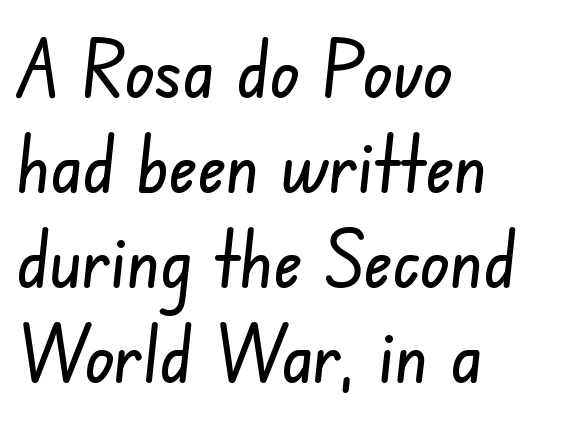
Q: Is the typeface a serif or a sans-serif typeface? A: Sans-serif.
Q: Is the text underlined? A: No.
Q: How is the paragraph aligned? A: Left-aligned.
Q: Is the spacing between letters normal or unusually wide? A: Normal.
Q: Width (condensed, normal, or wide)? A: Condensed.
Q: Stroke contrast? A: Low.
Q: x-height? A: Small.
Q: Monospaced? A: No.
